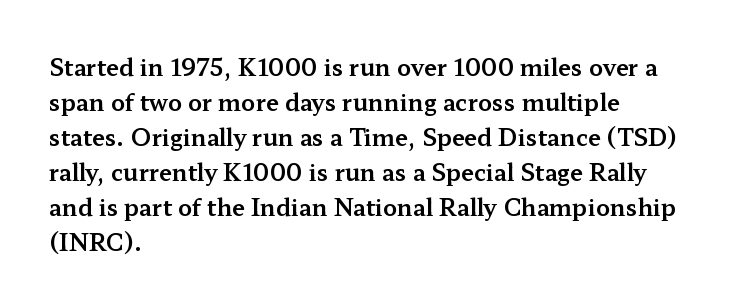
Left-aligned paragraph, ragged on the right. This sample uses an upright cut, with every glyph sitting square on the baseline. Only glyphs here, with clear space below each row. In terms of letterspacing, this is plain default setting. The line-height multiplier appears to be the usual default.
